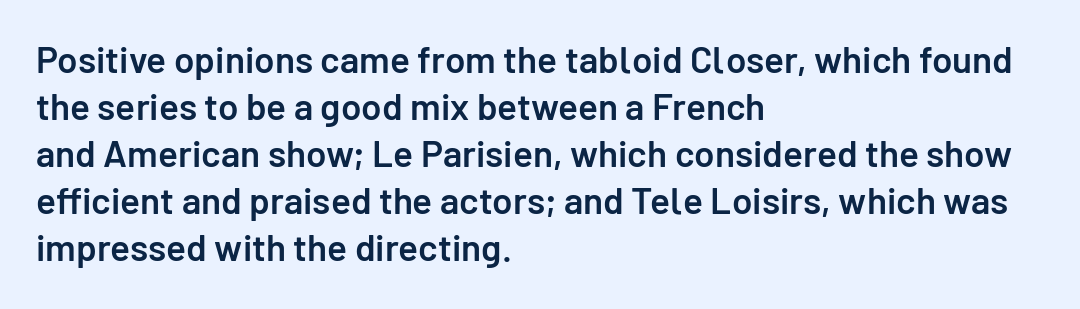
{"serif": "no", "italic": "no", "bold": "semi", "weight": "semibold", "width": "normal", "stroke_contrast": "low", "x_height": "medium", "monospaced": "no", "underline": "no", "align": "left", "line_spacing": "normal", "line_spacing_ratio": 1.27, "letter_spacing": "normal", "letter_spacing_em": 0.0, "glyph_px": 37}
